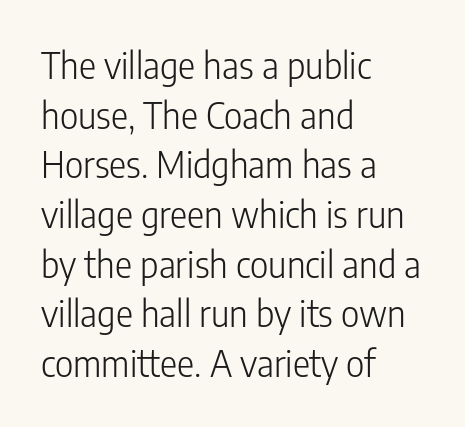
The image shows 36 px light, condensed sans-serif type, upright; set left-aligned, normal line spacing (1.38x), normal letter spacing, not underlined; low stroke contrast and a medium x-height.
